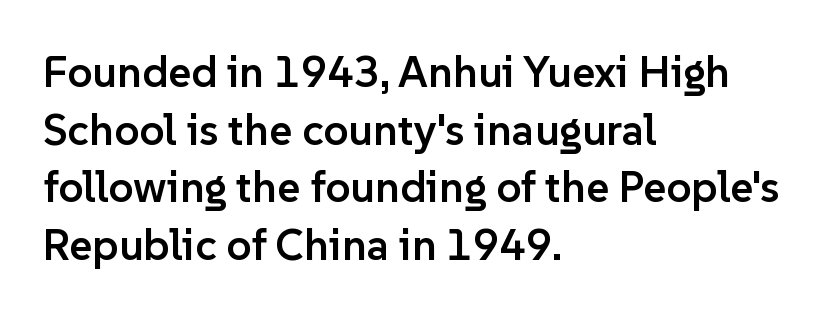
{"serif": "no", "italic": "no", "bold": "semi", "weight": "semibold", "width": "normal", "stroke_contrast": "low", "x_height": "medium", "monospaced": "no", "underline": "no", "align": "left", "line_spacing": "normal", "line_spacing_ratio": 1.31, "letter_spacing": "normal", "letter_spacing_em": 0.0, "glyph_px": 44}
